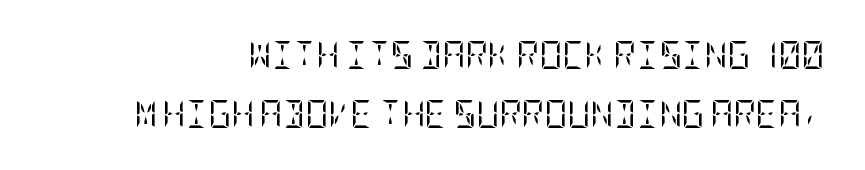
Q: Is the text bold? A: No.
Q: Is the text italic (slanted)? A: No, it is upright.
Q: Is the typeface a serif or a sans-serif typeface? A: Serif.
Q: Is the text underlined? A: No.
Q: Is the spacing between letters normal or unusually wide? A: Normal.
Q: Is the spacing between lines tight, normal or loose? A: Loose.
Q: Width (condensed, normal, or wide)? A: Condensed.
Q: Stroke contrast? A: Low.
Q: x-height? A: Large.
